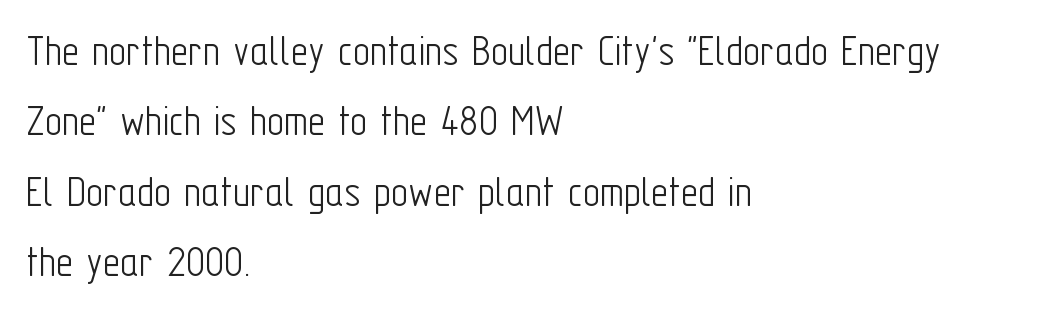
Q: Is the text bold? A: No.
Q: Is the text italic (slanted)? A: No, it is upright.
Q: Is the typeface a serif or a sans-serif typeface? A: Sans-serif.
Q: Is the text underlined? A: No.
Q: How is the paragraph aligned? A: Left-aligned.
Q: Is the spacing between letters normal or unusually wide? A: Normal.
Q: Is the spacing between lines tight, normal or loose? A: Normal.
Q: Width (condensed, normal, or wide)? A: Condensed.
Q: Stroke contrast? A: Low.
Q: x-height? A: Medium.
Q: Monospaced? A: No.
